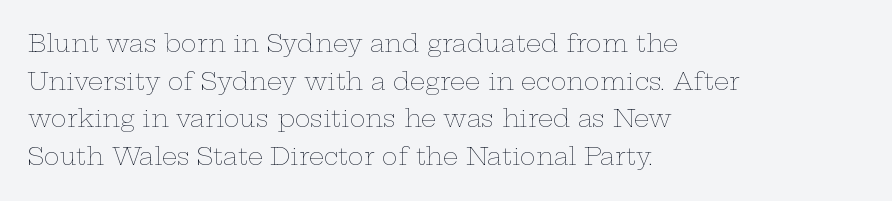
Q: Is the text bold? A: No.
Q: Is the text italic (slanted)? A: No, it is upright.
Q: Is the text underlined? A: No.
Q: How is the paragraph aligned? A: Left-aligned.
Q: Is the spacing between letters normal or unusually wide? A: Normal.
Q: Is the spacing between lines tight, normal or loose? A: Normal.
